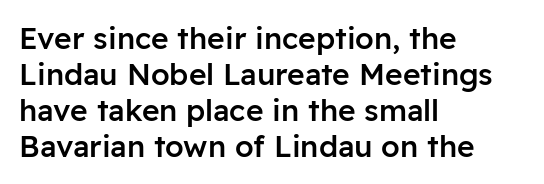
Q: Is the text bold? A: Semi-bold.
Q: Is the text italic (slanted)? A: No, it is upright.
Q: Is the typeface a serif or a sans-serif typeface? A: Sans-serif.
Q: Is the text underlined? A: No.
Q: How is the paragraph aligned? A: Left-aligned.
Q: Is the spacing between letters normal or unusually wide? A: Normal.
Q: Width (condensed, normal, or wide)? A: Normal.
Q: Stroke contrast? A: Low.
Q: x-height? A: Medium.
Q: Monospaced? A: No.
